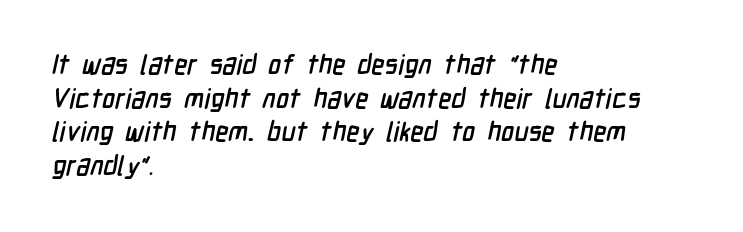
The image shows 27 px text type; set left-aligned, normal line spacing (1.25x), normal letter spacing, not underlined.
